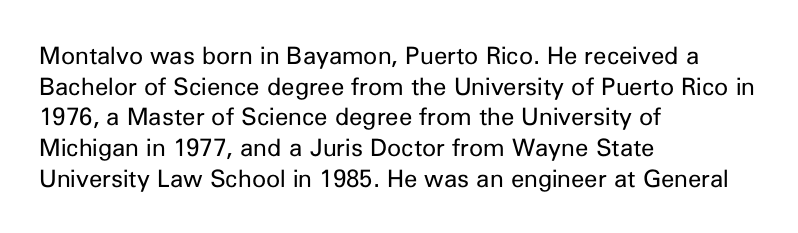
Q: Is the text bold? A: No.
Q: Is the text italic (slanted)? A: No, it is upright.
Q: Is the text underlined? A: No.
Q: How is the paragraph aligned? A: Left-aligned.
Q: Is the spacing between letters normal or unusually wide? A: Normal.
Q: Is the spacing between lines tight, normal or loose? A: Normal.
